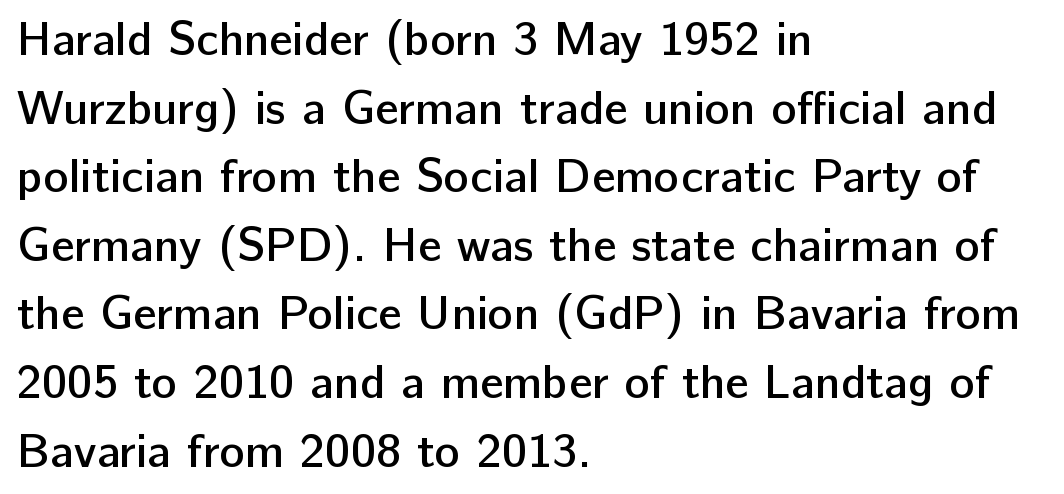
{"serif": "no", "italic": "no", "bold": "semi", "weight": "semibold", "width": "normal", "stroke_contrast": "low", "x_height": "medium", "monospaced": "no", "underline": "no", "align": "left", "line_spacing": "normal", "line_spacing_ratio": 1.46, "letter_spacing": "normal", "letter_spacing_em": 0.0, "glyph_px": 47}
